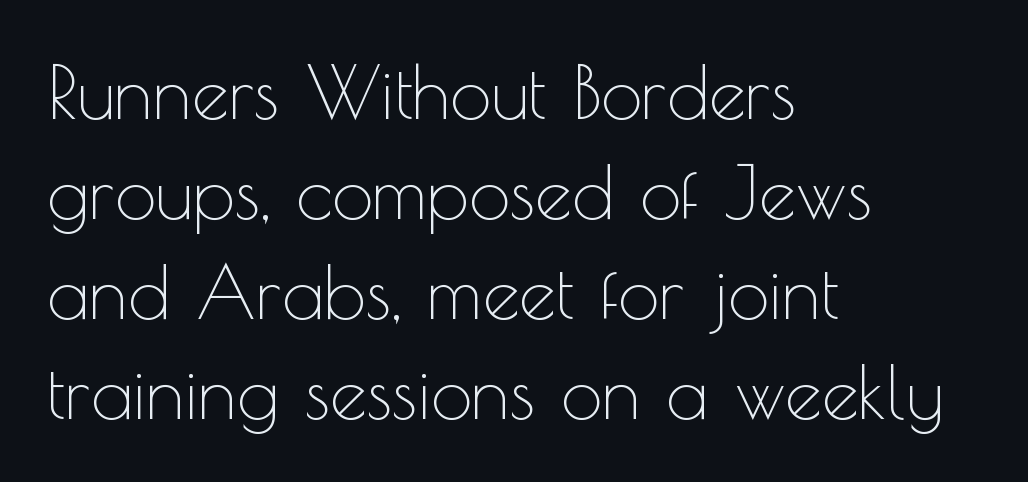
{"serif": "no", "italic": "no", "bold": "no", "weight": "thin", "width": "normal", "x_height": "small", "monospaced": "no", "underline": "no", "align": "left", "line_spacing": "normal", "line_spacing_ratio": 1.35, "letter_spacing": "normal", "letter_spacing_em": 0.0, "glyph_px": 74}
